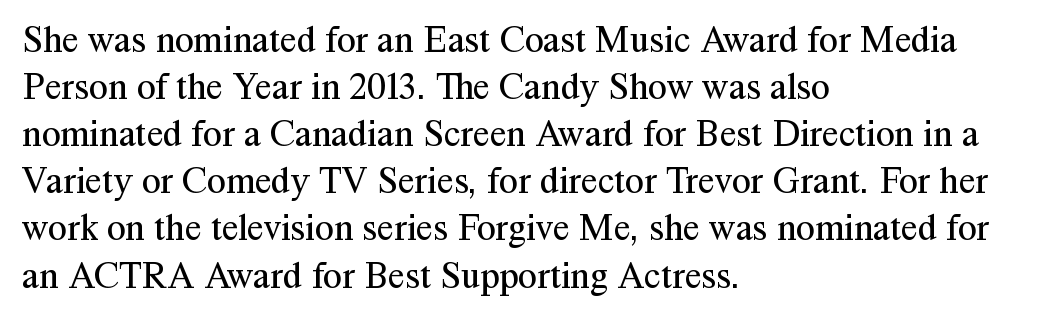
{"serif": "yes", "italic": "no", "bold": "no", "weight": "regular", "width": "normal", "stroke_contrast": "medium", "x_height": "medium", "monospaced": "no", "underline": "no", "align": "left", "line_spacing_ratio": 1.24, "letter_spacing": "normal", "letter_spacing_em": 0.0, "glyph_px": 38}
